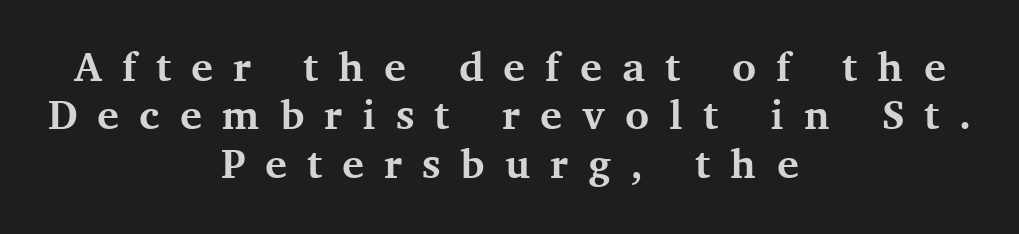
Q: Is the text bold? A: Yes.
Q: Is the text italic (slanted)? A: No, it is upright.
Q: Is the typeface a serif or a sans-serif typeface? A: Serif.
Q: Is the text underlined? A: No.
Q: How is the paragraph aligned? A: Centered.
Q: Is the spacing between letters normal or unusually wide? A: Unusually wide.
Q: Width (condensed, normal, or wide)? A: Normal.
Q: Stroke contrast? A: Medium.
Q: x-height? A: Medium.
Q: Monospaced? A: No.
